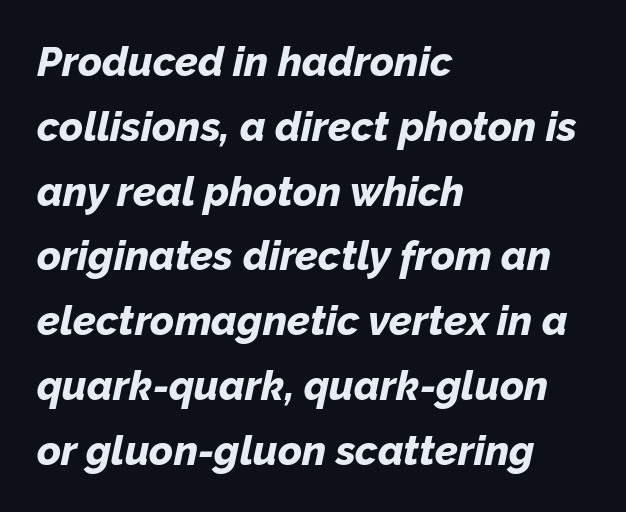
{"italic": "yes", "lean": "right", "slant_degrees": 12, "bold": "yes", "weight": "bold", "width": "normal", "stroke_contrast": "low", "x_height": "medium", "monospaced": "no", "underline": "no", "align": "left", "line_spacing": "normal", "line_spacing_ratio": 1.58, "letter_spacing": "normal", "letter_spacing_em": 0.0, "glyph_px": 41}
